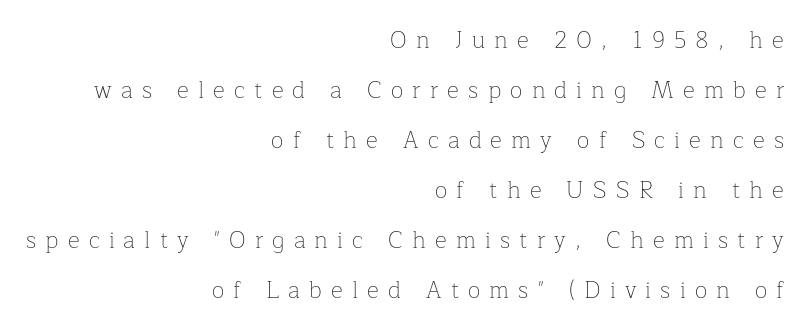
Quick note: interline space is abundant. Reading down the block, your eye finds every line finishing at a fixed right position. When letters stand straight like this, we call the style roman or upright. This rendering widens character spacing well past its baseline value.
